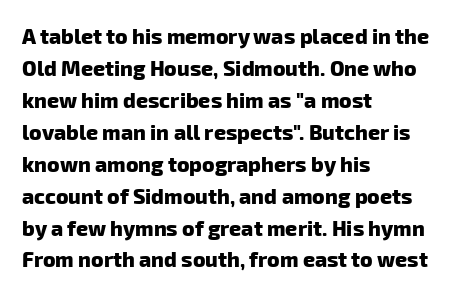
The image shows 21 px bold type; set left-aligned, normal line spacing (1.52x), normal letter spacing, not underlined.
